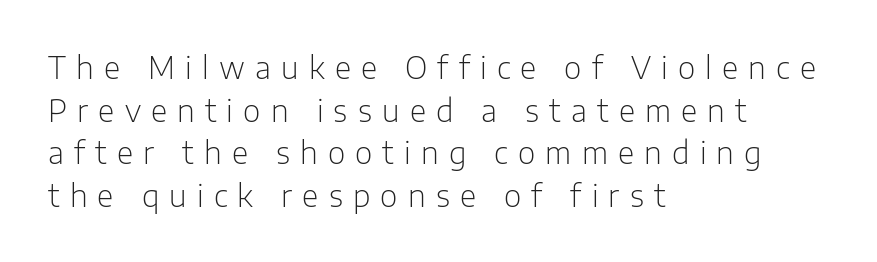
Q: Is the text bold? A: No.
Q: Is the text italic (slanted)? A: No, it is upright.
Q: Is the typeface a serif or a sans-serif typeface? A: Sans-serif.
Q: Is the text underlined? A: No.
Q: How is the paragraph aligned? A: Left-aligned.
Q: Is the spacing between letters normal or unusually wide? A: Unusually wide.
Q: Is the spacing between lines tight, normal or loose? A: Normal.
Q: Width (condensed, normal, or wide)? A: Normal.
Q: Stroke contrast? A: Low.
Q: x-height? A: Medium.
Q: Monospaced? A: No.
